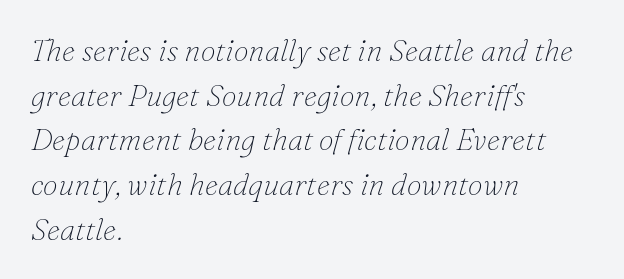
The image shows 30 px thin serif type, italic (leaning right); set left-aligned, normal line spacing (1.49x), normal letter spacing, not underlined; low stroke contrast and a small x-height.
